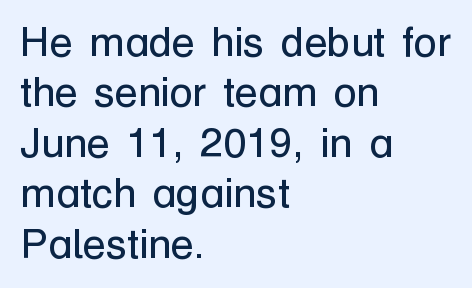
{"serif": "no", "italic": "no", "bold": "no", "weight": "regular", "width": "normal", "stroke_contrast": "low", "x_height": "medium", "monospaced": "no", "underline": "no", "align": "left", "line_spacing_ratio": 1.2, "letter_spacing": "normal", "letter_spacing_em": 0.0, "glyph_px": 42}
